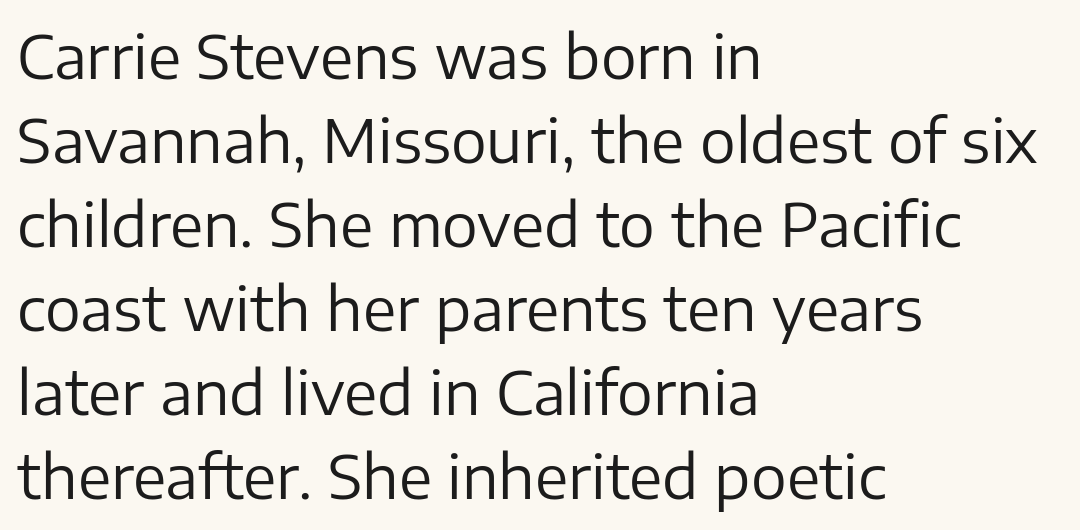
The image shows 60 px regular-weight sans-serif type, upright; set left-aligned, normal line spacing (1.4x), normal letter spacing, not underlined; low stroke contrast and a medium x-height.
